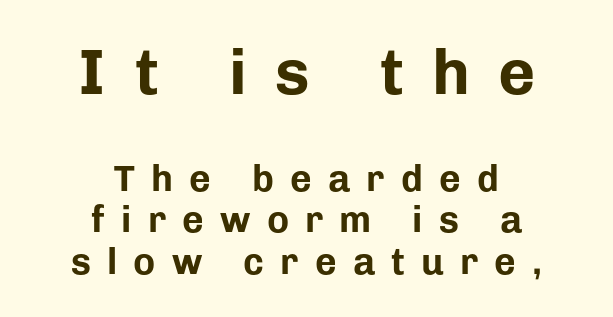
{"serif": "no", "italic": "no", "bold": "yes", "weight": "bold", "width": "normal", "stroke_contrast": "low", "x_height": "medium", "monospaced": "no", "underline": "no", "align": "center", "line_spacing": "tight", "line_spacing_ratio": 1.12, "letter_spacing": "wide", "letter_spacing_em": 0.44, "larger_block": "first", "size_ratio": 1.73, "glyph_px": 64}
